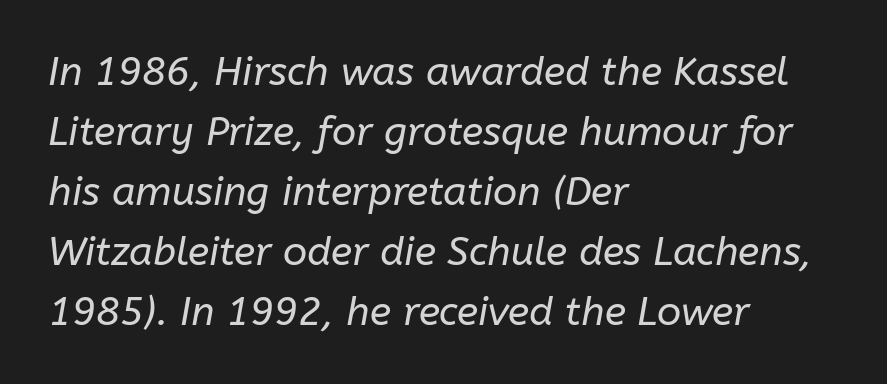
Q: Is the text bold? A: No.
Q: Is the text italic (slanted)? A: Yes, it leans right by about 10 degrees.
Q: Is the text underlined? A: No.
Q: How is the paragraph aligned? A: Left-aligned.
Q: Is the spacing between letters normal or unusually wide? A: Normal.
Q: Is the spacing between lines tight, normal or loose? A: Normal.
Q: Width (condensed, normal, or wide)? A: Normal.
Q: Stroke contrast? A: Low.
Q: x-height? A: Medium.
Q: Monospaced? A: No.
